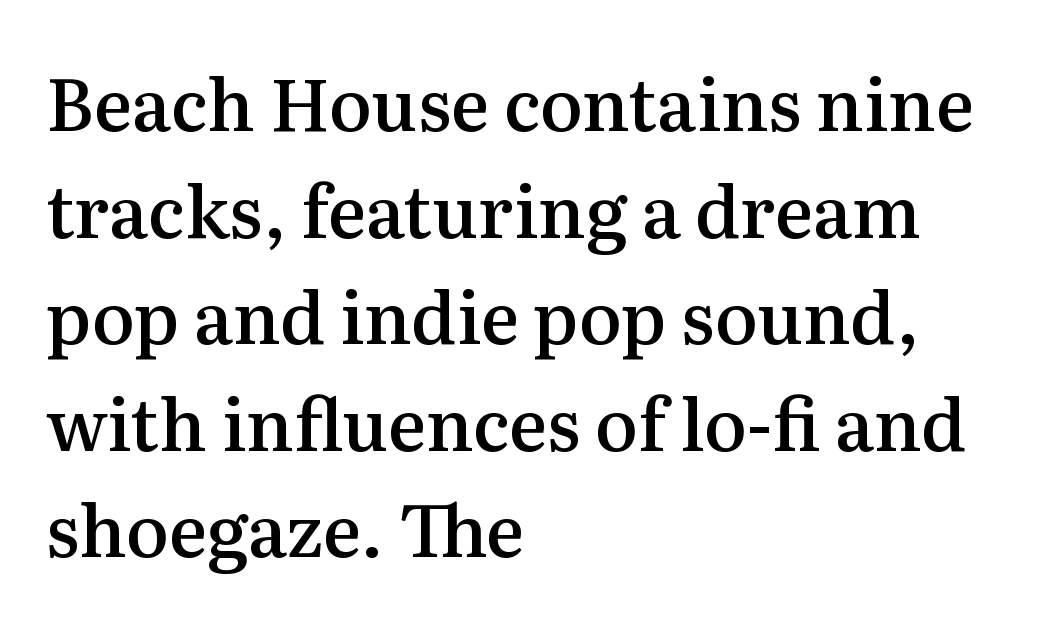
{"serif": "yes", "italic": "no", "bold": "semi", "weight": "semibold", "width": "normal", "stroke_contrast": "medium", "x_height": "medium", "monospaced": "no", "underline": "no", "align": "left", "line_spacing": "normal", "line_spacing_ratio": 1.48, "letter_spacing": "normal", "letter_spacing_em": 0.0, "glyph_px": 72}
